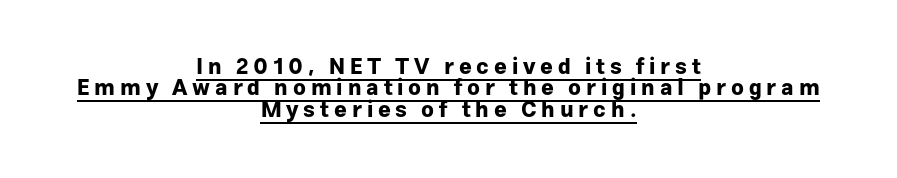
Like a heading marked for emphasis, these lines bear an underscore. Reading down the column, the eye jumps only a short way to each next line. This rendering widens character spacing well past its baseline value. The sample has been set heavy, in full bold.
